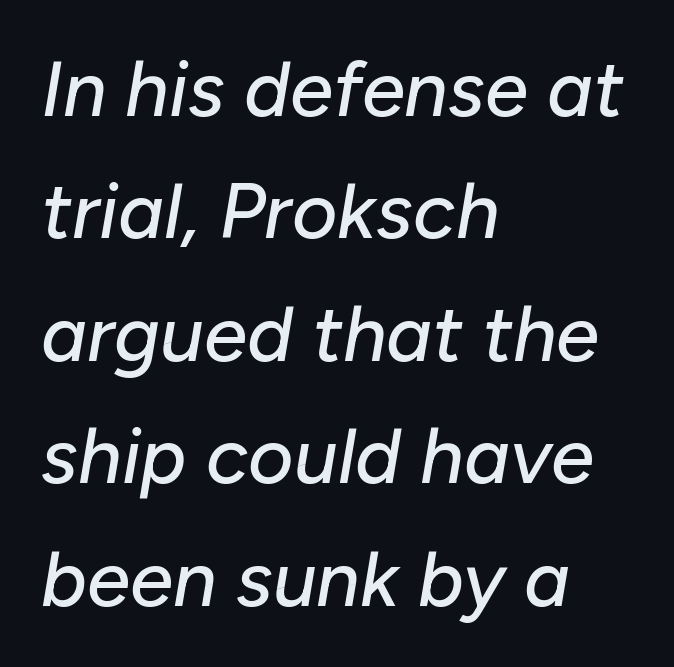
Posture: slanted. Short note: letters normally spaced. Honestly, there is no underline to notice here at all. The compositor pushed each line to the left boundary. Honestly, the row spacing looks completely unremarkable. Each letter keeps its own natural width here, so spacing adapts to shape.
